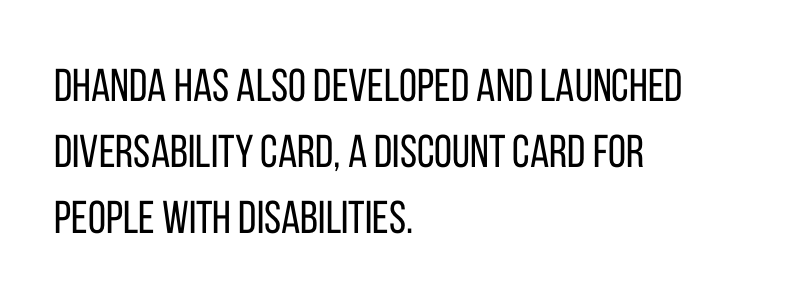
Spacing between characters is what you'd get straight out of the box. A student would call this left alignment; a typographer would say flush left, rag right. The glyphs are unaccompanied by any horizontal stroke below them. No extra ink here — the face is not bold. Tall strokes in this sample are plumb rather than angled.
